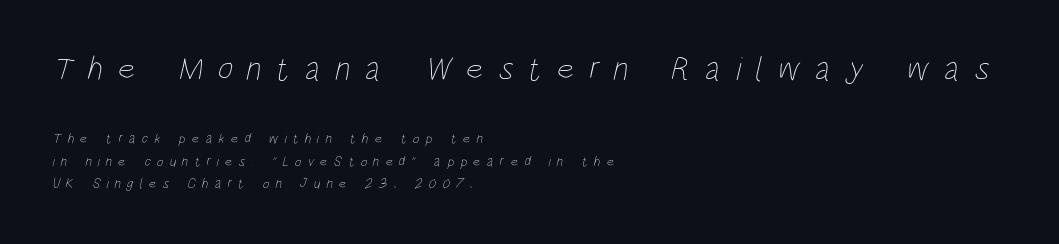
Proportional: the letters do not fall into vertical columns. The passage shown begins with its larger block and ends with its smaller one. The cut favours lightness, reaching ordinary text weight at its darkest. Bare-footed words on every line. Each new line begins a customary step beneath the previous one. Compared with typical body copy, the letter spacing here is much looser.
